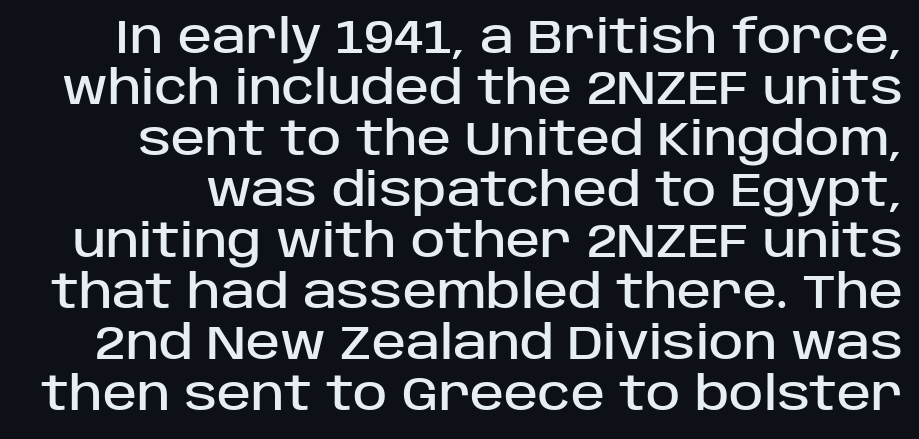
The passage shown is typed in a proportional face where columns would drift. Type style note: lacks serifs. Characters remain perfectly vertical along every line. Here the glyphs are tracked normally, forming tight word shapes. Horizontal bands of white between lines are thin slivers. Decoration check: the copy has no underline.
